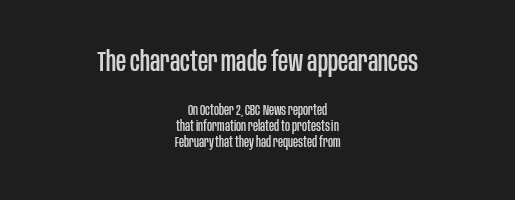
{"serif": "no", "italic": "no", "width": "condensed", "stroke_contrast": "low", "x_height": "large", "monospaced": "no", "underline": "no", "align": "center", "line_spacing_ratio": 1.16, "letter_spacing": "normal", "letter_spacing_em": 0.0, "larger_block": "first", "size_ratio": 2.0, "glyph_px": 28}
